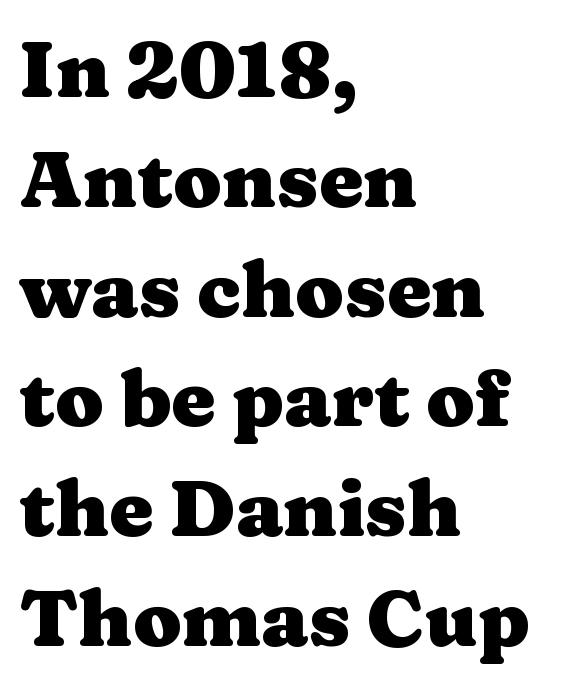
{"serif": "yes", "italic": "no", "bold": "yes", "weight": "heavy", "width": "wide", "stroke_contrast": "medium", "x_height": "medium", "monospaced": "no", "underline": "no", "align": "left", "line_spacing": "normal", "line_spacing_ratio": 1.39, "letter_spacing": "normal", "letter_spacing_em": 0.0, "glyph_px": 79}
